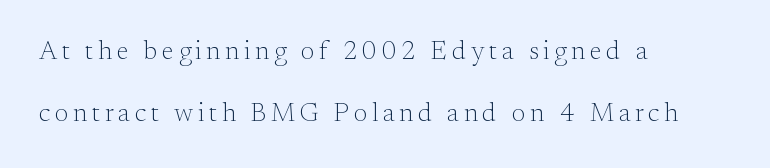
{"italic": "no", "bold": "no", "underline": "no", "align": "left", "line_spacing": "loose", "line_spacing_ratio": 2.39, "glyph_px": 26}
